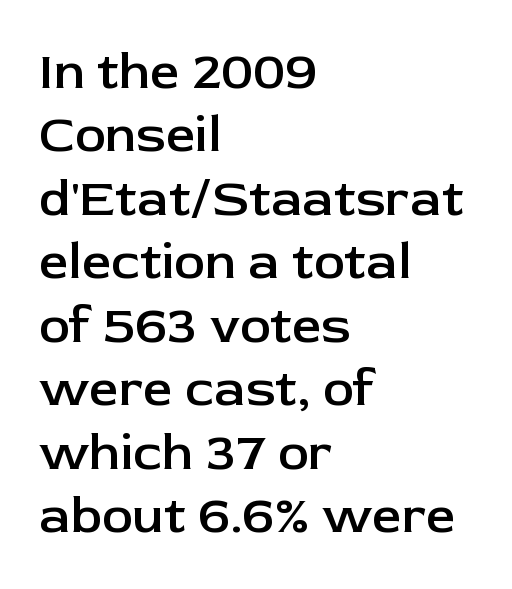
Q: Is the text bold? A: Semi-bold.
Q: Is the text italic (slanted)? A: No, it is upright.
Q: Is the typeface a serif or a sans-serif typeface? A: Sans-serif.
Q: Is the text underlined? A: No.
Q: How is the paragraph aligned? A: Left-aligned.
Q: Is the spacing between letters normal or unusually wide? A: Normal.
Q: Width (condensed, normal, or wide)? A: Normal.
Q: Stroke contrast? A: Low.
Q: x-height? A: Medium.
Q: Monospaced? A: No.
